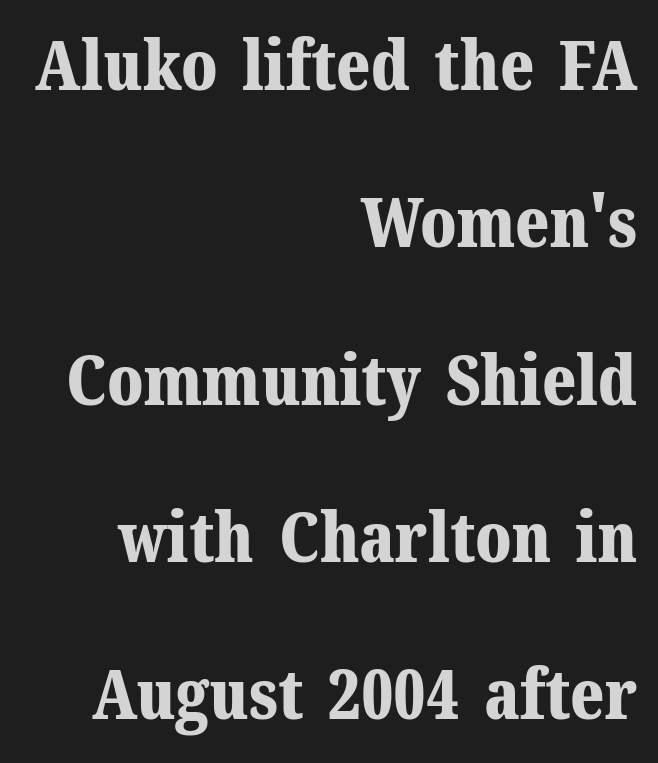
Q: Is the text bold? A: Yes.
Q: Is the text italic (slanted)? A: No, it is upright.
Q: Is the typeface a serif or a sans-serif typeface? A: Serif.
Q: Is the text underlined? A: No.
Q: How is the paragraph aligned? A: Right-aligned.
Q: Is the spacing between letters normal or unusually wide? A: Normal.
Q: Is the spacing between lines tight, normal or loose? A: Loose.
Q: Width (condensed, normal, or wide)? A: Normal.
Q: Stroke contrast? A: Medium.
Q: x-height? A: Medium.
Q: Monospaced? A: No.
